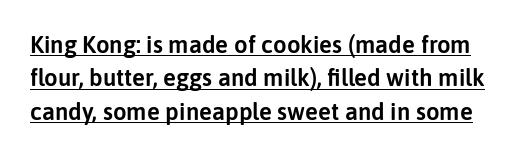
Interline gaps are of average width in this sample. Emphasis is given by a line drawn under the lettering. Every stem runs plumb, perpendicular to the baseline. Glyph-to-glyph distance matches everyday printed text.
